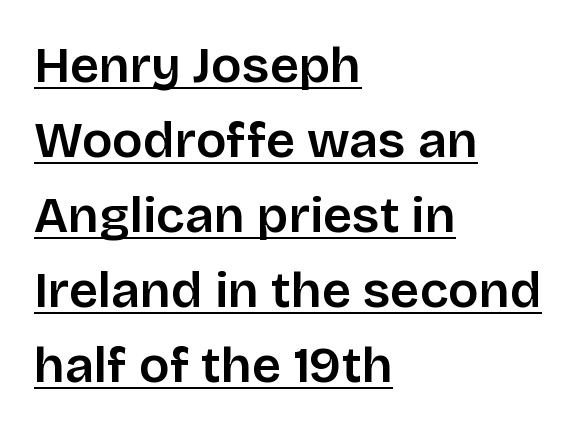
{"serif": "no", "italic": "no", "width": "normal", "stroke_contrast": "low", "x_height": "large", "monospaced": "no", "underline": "yes", "align": "left", "line_spacing": "normal", "line_spacing_ratio": 1.47, "letter_spacing": "normal", "letter_spacing_em": 0.0, "glyph_px": 51}
